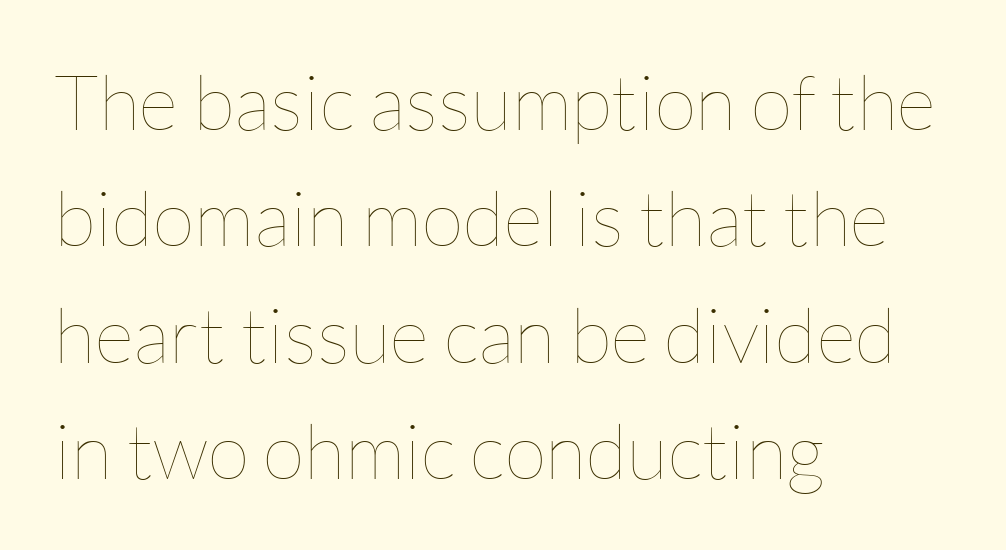
When letters stand straight like this, we call the style roman or upright. A typesetter would call this leading conventional body-copy spacing. In CSS terms this would be text-align: left. A typesetter would call this proportional, since set widths differ per character. Check the space under the baseline: it is left empty.
